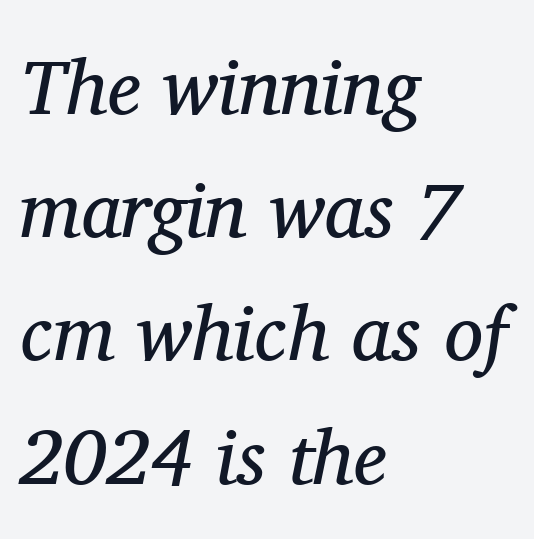
{"serif": "yes", "italic": "yes", "lean": "right", "slant_degrees": 11, "bold": "no", "weight": "regular", "width": "normal", "stroke_contrast": "medium", "x_height": "medium", "monospaced": "no", "underline": "no", "align": "left", "line_spacing": "normal", "line_spacing_ratio": 1.58, "letter_spacing": "normal", "letter_spacing_em": 0.0, "glyph_px": 78}
